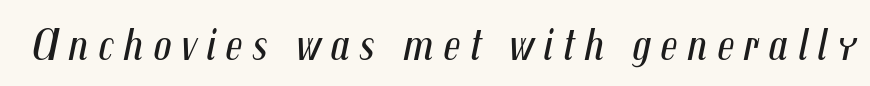
The image shows 45 px regular-weight, condensed type, italic (leaning right); set unusually wide letter spacing (+0.21 em), not underlined; medium stroke contrast and a medium x-height.
